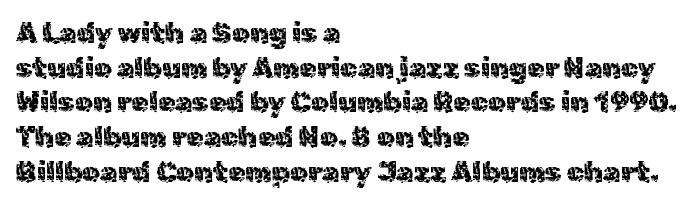
Honestly, there is no underline to notice here at all. Think of a printed novel: that variable character pitch is what you see here. A typesetter would label this face a sans. In terms of posture, this sample is upright.
